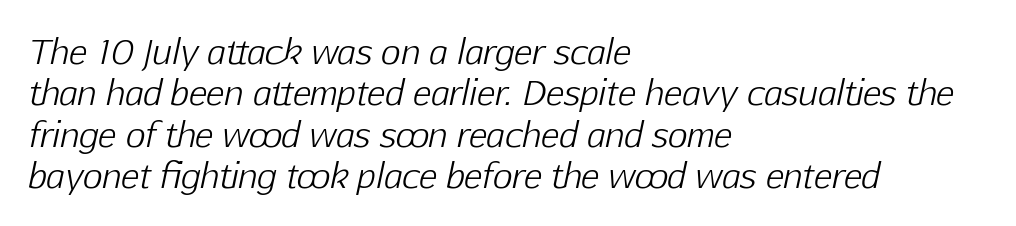
{"italic": "yes", "lean": "right", "slant_degrees": 12, "bold": "no", "weight": "light", "width": "normal", "stroke_contrast": "low", "x_height": "medium", "monospaced": "no", "underline": "no", "align": "left", "line_spacing_ratio": 1.22, "letter_spacing": "normal", "letter_spacing_em": 0.0, "glyph_px": 34}
